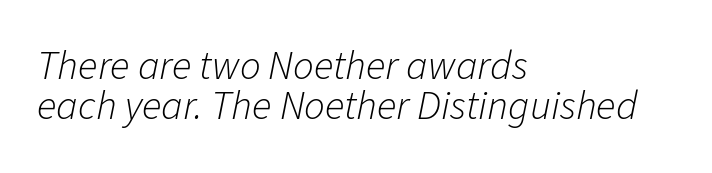
The image shows 41 px light type, italic (leaning right); set left-aligned, tight line spacing (0.97x), normal letter spacing, not underlined; low stroke contrast and a medium x-height.
